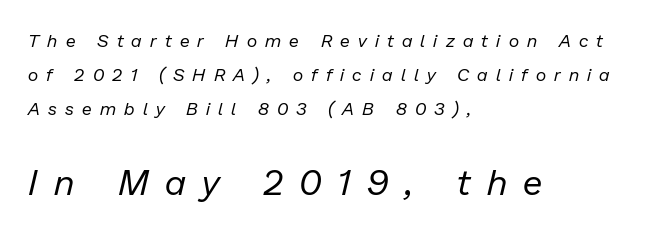
The image shows 36 px regular-weight type, italic (leaning right); set left-aligned, line spacing 1.88x, unusually wide letter spacing (+0.46 em), not underlined; the second (bottom) block is 2.0x larger; low stroke contrast and a medium x-height.
